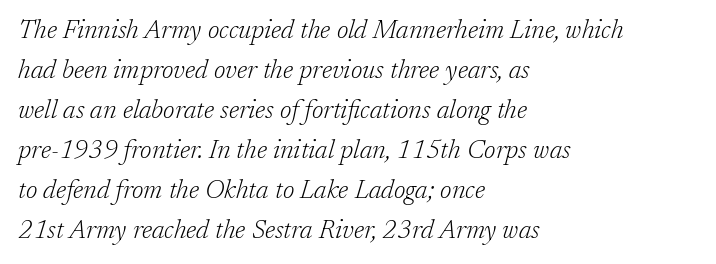
The image shows 26 px text type, italic (leaning right); set left-aligned, normal line spacing (1.54x), normal letter spacing, not underlined.
